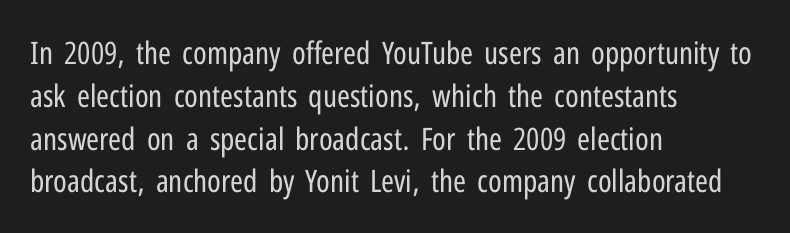
The image shows 31 px regular-weight, condensed sans-serif type, upright; set left-aligned, normal line spacing (1.38x), normal letter spacing, not underlined; low stroke contrast and a medium x-height.
